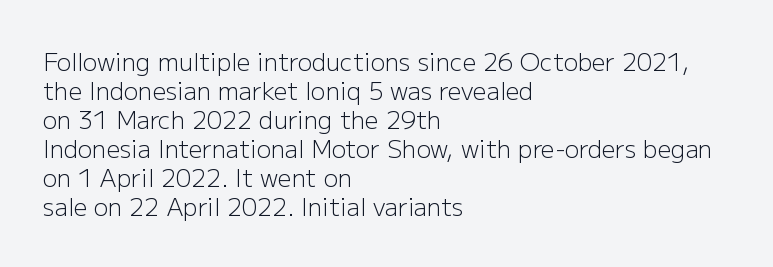
Q: Is the text bold? A: No.
Q: Is the text italic (slanted)? A: No, it is upright.
Q: Is the text underlined? A: No.
Q: How is the paragraph aligned? A: Left-aligned.
Q: Is the spacing between letters normal or unusually wide? A: Normal.
